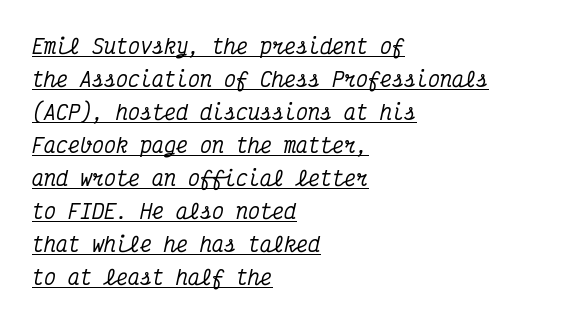
The image shows 20 px text type, italic (leaning right); set left-aligned, normal line spacing (1.65x), normal letter spacing, underlined.
